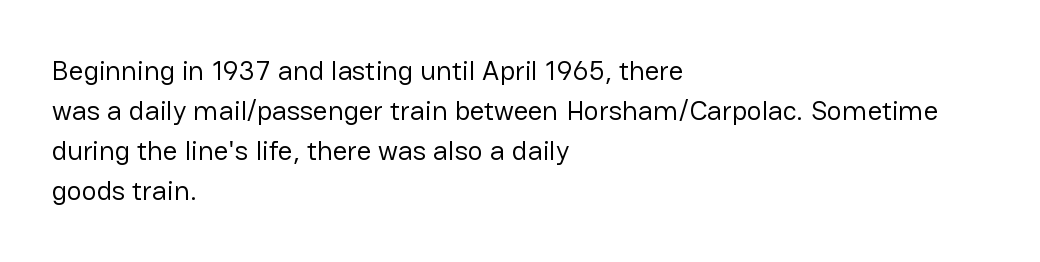
Q: Is the text bold? A: No.
Q: Is the text italic (slanted)? A: No, it is upright.
Q: Is the typeface a serif or a sans-serif typeface? A: Sans-serif.
Q: Is the text underlined? A: No.
Q: How is the paragraph aligned? A: Left-aligned.
Q: Is the spacing between letters normal or unusually wide? A: Normal.
Q: Is the spacing between lines tight, normal or loose? A: Normal.
Q: Width (condensed, normal, or wide)? A: Normal.
Q: Stroke contrast? A: Low.
Q: x-height? A: Medium.
Q: Monospaced? A: No.
